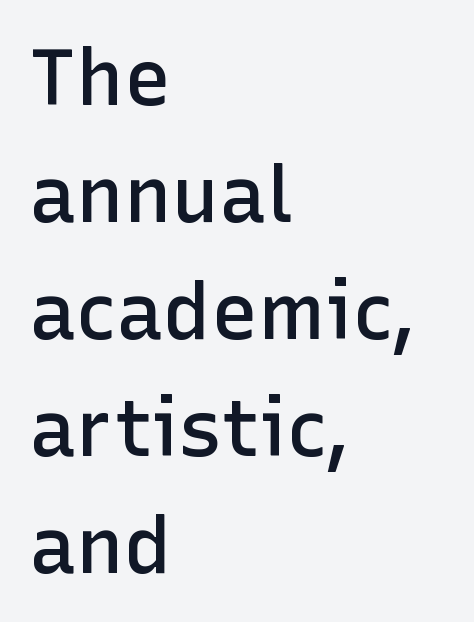
{"serif": "no", "italic": "no", "bold": "semi", "weight": "semibold", "width": "normal", "stroke_contrast": "low", "x_height": "medium", "monospaced": "no", "underline": "no", "align": "left", "line_spacing": "normal", "line_spacing_ratio": 1.48, "letter_spacing": "normal", "letter_spacing_em": 0.0, "glyph_px": 79}
